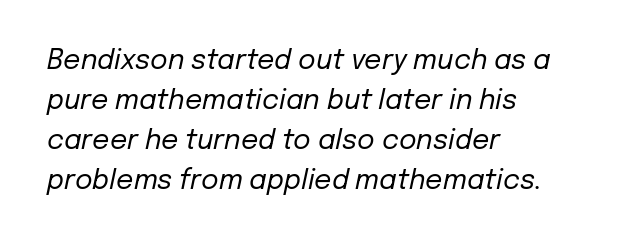
{"italic": "yes", "lean": "right", "slant_degrees": 12, "bold": "no", "underline": "no", "align": "left", "line_spacing": "normal", "line_spacing_ratio": 1.48, "letter_spacing": "normal", "letter_spacing_em": 0.0, "glyph_px": 27}
